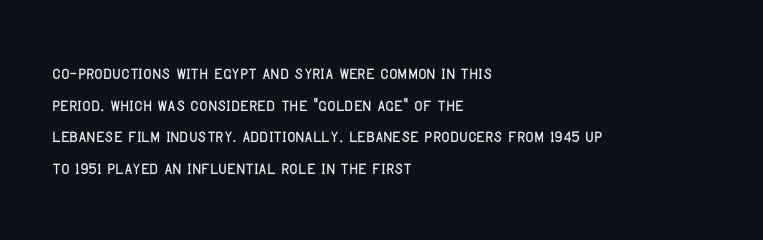
{"italic": "no", "underline": "no", "align": "left", "line_spacing": "normal", "line_spacing_ratio": 1.38, "letter_spacing": "normal", "letter_spacing_em": 0.0, "glyph_px": 23}
